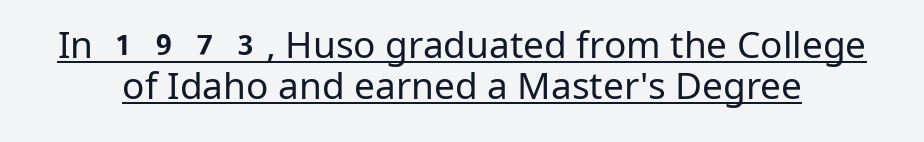
{"serif": "no", "italic": "no", "bold": "no", "weight": "regular", "width": "normal", "stroke_contrast": "low", "x_height": "medium", "monospaced": "no", "underline": "yes", "line_spacing": "tight", "line_spacing_ratio": 1.11, "letter_spacing": "normal", "letter_spacing_em": 0.0, "glyph_px": 37}
